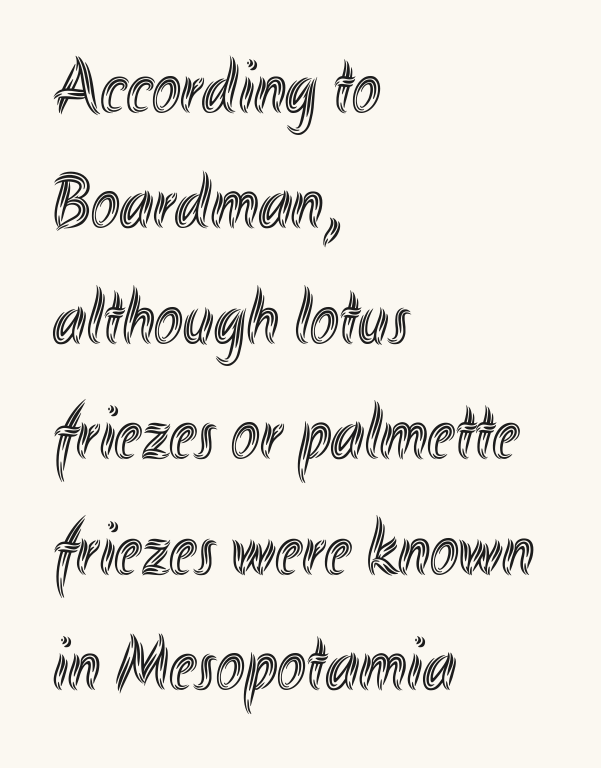
The image shows 77 px condensed type; set left-aligned, normal line spacing (1.5x), normal letter spacing, not underlined; a small x-height.
